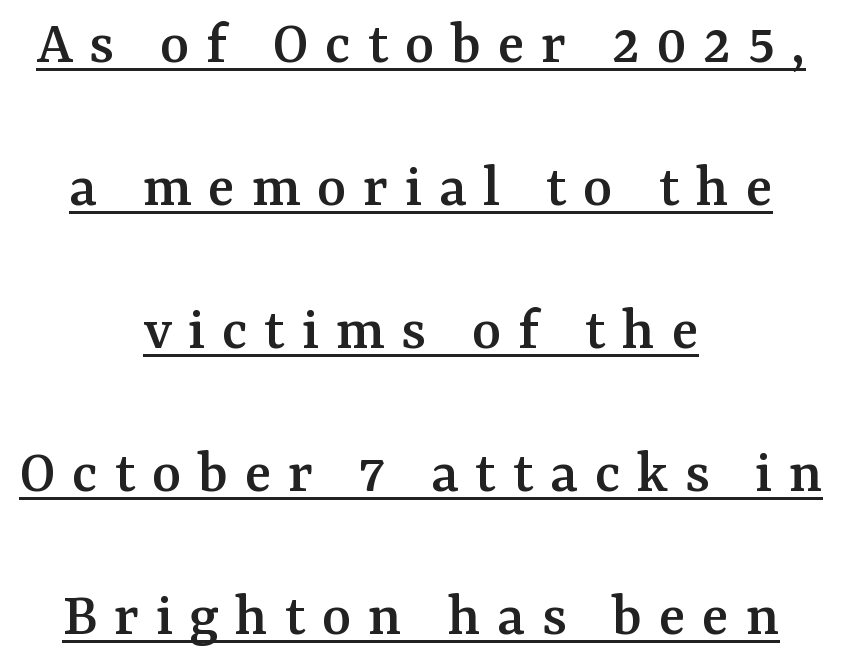
How would I describe the line gaps? Wide and relaxed. Old-style or modern, the face here clearly has serifs. The gaps between neighbouring characters are conspicuously large. You could not count columns in this text — the font is proportionally spaced. Underline: present.
